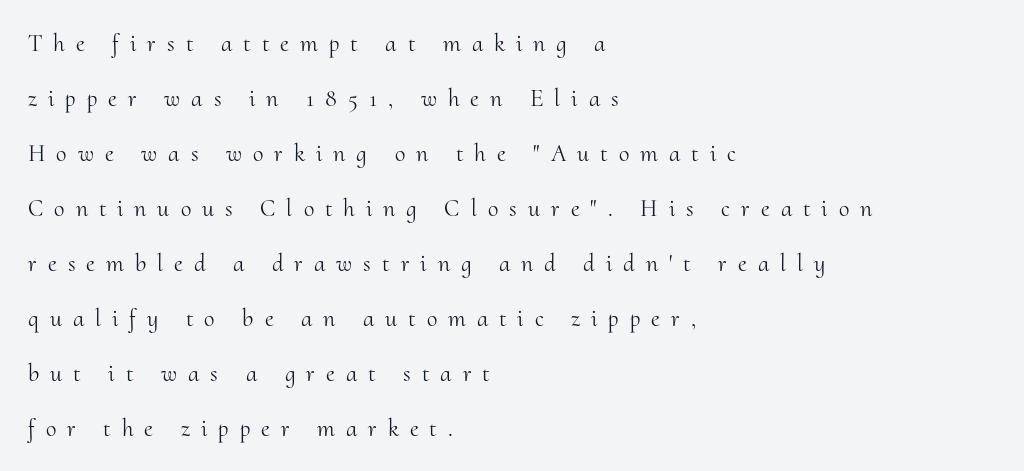
Teacher's note: observe the even left margin — that is flush-left alignment. Characters follow at a spacing far wider than the type designer built in. Anything drawn beneath the words? Only blank space. Do the letters lean? They stand straight.
